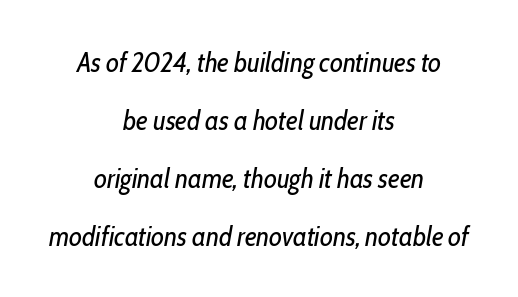
{"italic": "yes", "lean": "right", "slant_degrees": 10, "bold": "no", "weight": "regular", "width": "condensed", "stroke_contrast": "low", "x_height": "medium", "monospaced": "no", "underline": "no", "align": "center", "line_spacing": "loose", "line_spacing_ratio": 2.07, "letter_spacing": "normal", "letter_spacing_em": 0.0, "glyph_px": 28}
